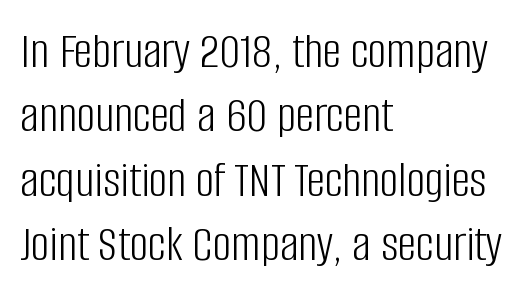
Q: Is the text bold? A: No.
Q: Is the text italic (slanted)? A: No, it is upright.
Q: Is the typeface a serif or a sans-serif typeface? A: Sans-serif.
Q: Is the text underlined? A: No.
Q: How is the paragraph aligned? A: Left-aligned.
Q: Is the spacing between letters normal or unusually wide? A: Normal.
Q: Width (condensed, normal, or wide)? A: Condensed.
Q: Stroke contrast? A: Low.
Q: x-height? A: Large.
Q: Monospaced? A: No.
